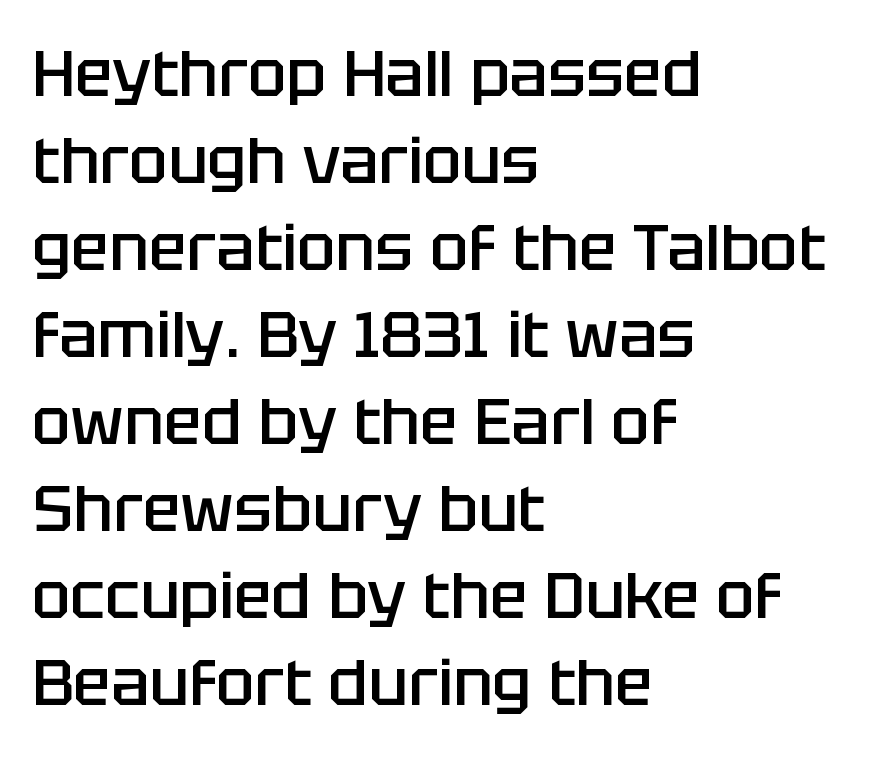
Characters remain perfectly vertical along every line. The characters look somewhat weighty, a semibold short of true bold. In terms of letterspacing, this is plain default setting. Think of a printed novel: that variable character pitch is what you see here. In terms of leading, this rendering sits right in the middle.
